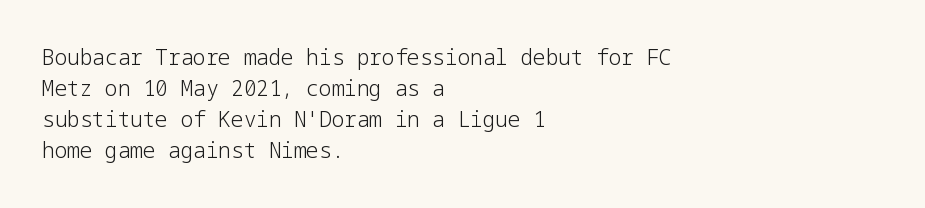
The image shows 21 px text type, upright; set left-aligned, normal line spacing (1.48x), normal letter spacing, not underlined.
